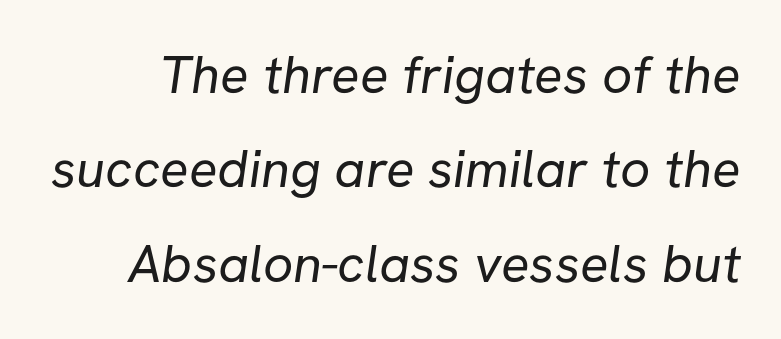
The horizontal fit of the characters is conventional and even. The weight tops out at a normal text grade. These lines are rendered in a variable-pitch font. I'd call this a sans setting — the letters go barefoot.
